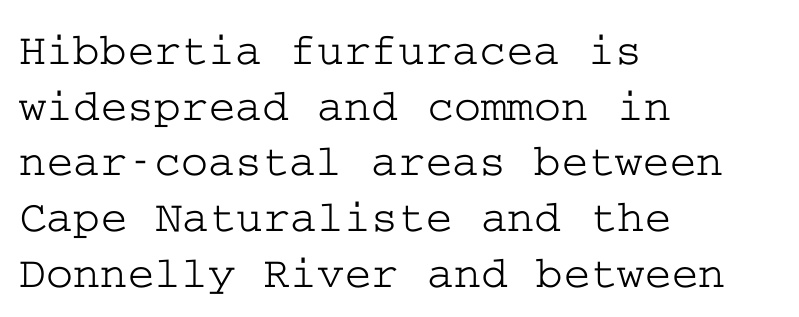
Q: Is the text italic (slanted)? A: No, it is upright.
Q: Is the typeface a serif or a sans-serif typeface? A: Serif.
Q: Is the text underlined? A: No.
Q: How is the paragraph aligned? A: Left-aligned.
Q: Is the spacing between letters normal or unusually wide? A: Normal.
Q: Width (condensed, normal, or wide)? A: Wide.
Q: Stroke contrast? A: Low.
Q: x-height? A: Medium.
